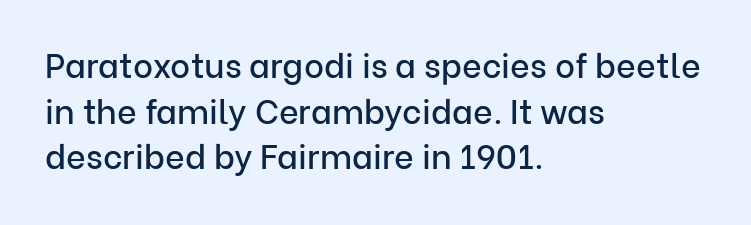
The image shows 34 px sans-serif type, upright; set left-aligned, normal line spacing (1.34x), normal letter spacing, not underlined; low stroke contrast and a medium x-height.
